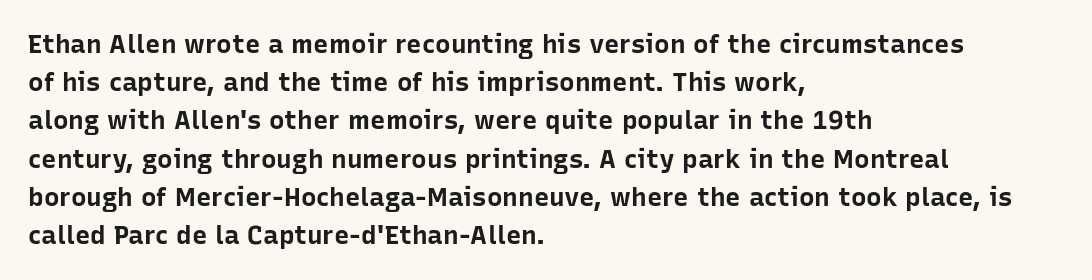
One glance says typical: line gaps are just what's usual. Students, note that the glyphs here touch the page at normal intervals. When letters stand straight like this, we call the style roman or upright. The string is rendered with underlining switched off. Casual observation: everything's shoved over to the left.
